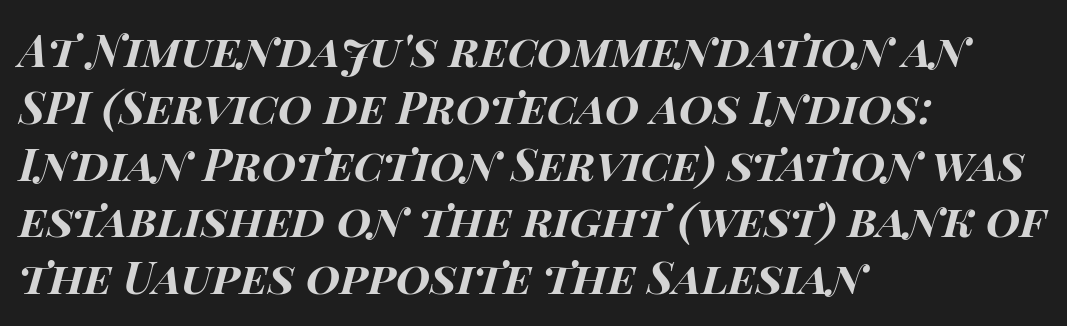
Q: Is the text bold? A: Yes.
Q: Is the text italic (slanted)? A: Yes, it leans right by about 15 degrees.
Q: Is the text underlined? A: No.
Q: How is the paragraph aligned? A: Left-aligned.
Q: Is the spacing between letters normal or unusually wide? A: Normal.
Q: Is the spacing between lines tight, normal or loose? A: Normal.
Q: Width (condensed, normal, or wide)? A: Wide.
Q: Stroke contrast? A: High.
Q: x-height? A: Large.
Q: Monospaced? A: No.
